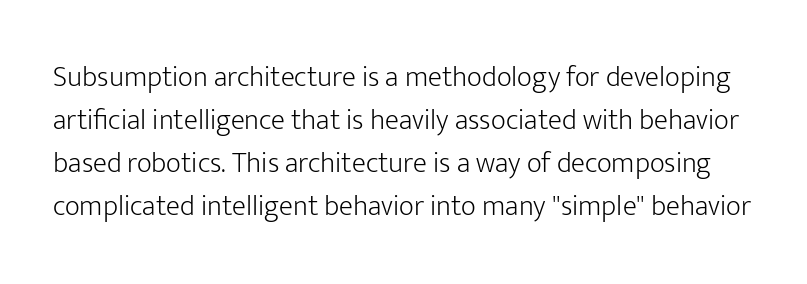
Q: Is the text bold? A: No.
Q: Is the text italic (slanted)? A: No, it is upright.
Q: Is the typeface a serif or a sans-serif typeface? A: Sans-serif.
Q: Is the text underlined? A: No.
Q: Is the spacing between letters normal or unusually wide? A: Normal.
Q: Is the spacing between lines tight, normal or loose? A: Normal.
Q: Width (condensed, normal, or wide)? A: Normal.
Q: Stroke contrast? A: Low.
Q: x-height? A: Medium.
Q: Monospaced? A: No.
